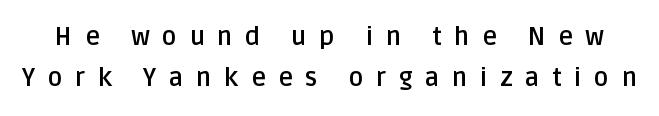
The image shows 25 px bold type, upright; set normal line spacing (1.65x), unusually wide letter spacing (+0.5 em), not underlined.
